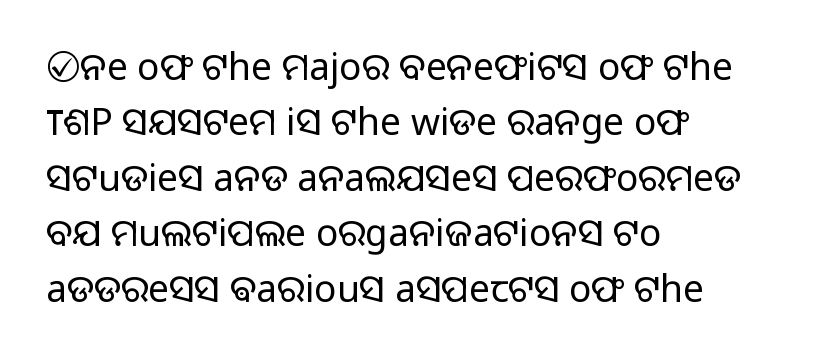
Q: Is the text bold? A: No.
Q: Is the text italic (slanted)? A: No, it is upright.
Q: Is the typeface a serif or a sans-serif typeface? A: Sans-serif.
Q: Is the text underlined? A: No.
Q: How is the paragraph aligned? A: Left-aligned.
Q: Is the spacing between letters normal or unusually wide? A: Normal.
Q: Is the spacing between lines tight, normal or loose? A: Normal.
Q: Width (condensed, normal, or wide)? A: Normal.
Q: Stroke contrast? A: Low.
Q: x-height? A: Medium.
Q: Monospaced? A: No.
